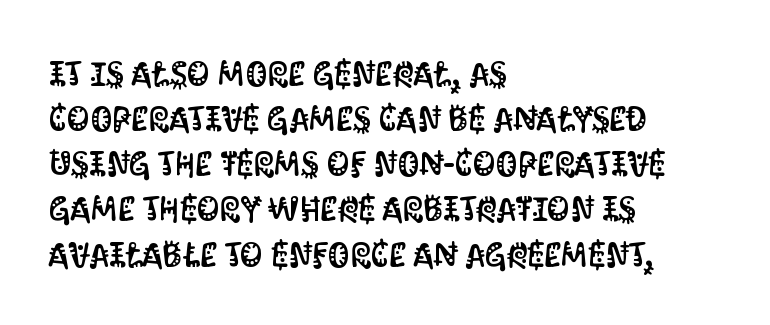
Q: Is the text italic (slanted)? A: No, it is upright.
Q: Is the typeface a serif or a sans-serif typeface? A: Sans-serif.
Q: Is the text underlined? A: No.
Q: How is the paragraph aligned? A: Left-aligned.
Q: Is the spacing between letters normal or unusually wide? A: Normal.
Q: Is the spacing between lines tight, normal or loose? A: Normal.
Q: Width (condensed, normal, or wide)? A: Condensed.
Q: Stroke contrast? A: Medium.
Q: x-height? A: Large.
Q: Monospaced? A: No.
